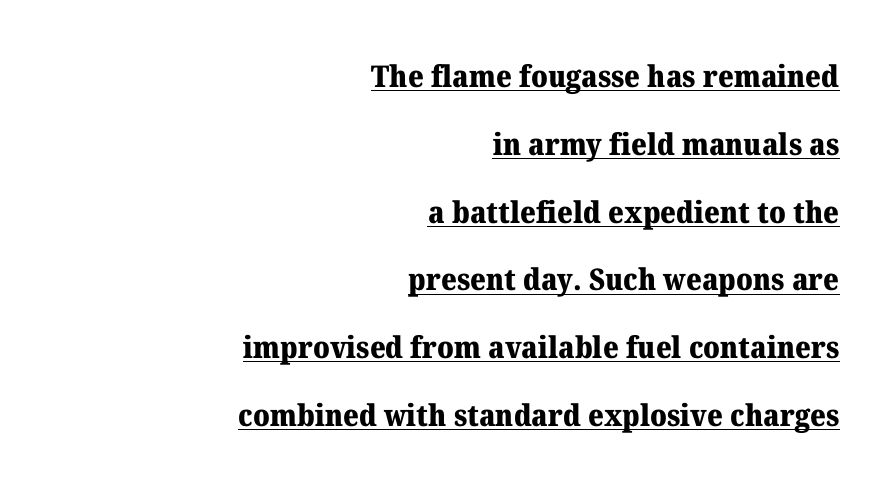
{"serif": "yes", "italic": "no", "bold": "yes", "weight": "heavy", "width": "normal", "stroke_contrast": "medium", "x_height": "medium", "monospaced": "no", "underline": "yes", "align": "right", "line_spacing": "loose", "line_spacing_ratio": 2.26, "letter_spacing": "normal", "letter_spacing_em": 0.0, "glyph_px": 30}
